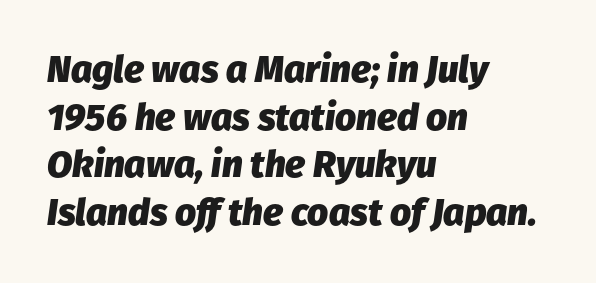
The image shows 37 px heavy type, italic (leaning right); set left-aligned, normal line spacing (1.29x), normal letter spacing, not underlined; low stroke contrast and a medium x-height.
